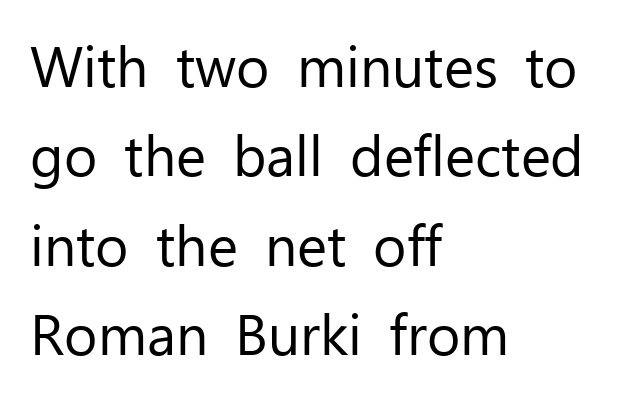
This rendering features lettering with no underline. The weight tops out at a normal text grade. A typesetter would call this proportional, since set widths differ per character. Left-aligned paragraph, ragged on the right. Serif or sans? Sans — the stroke terminals are bare. Normally led — the rows are evenly, conventionally spaced.
